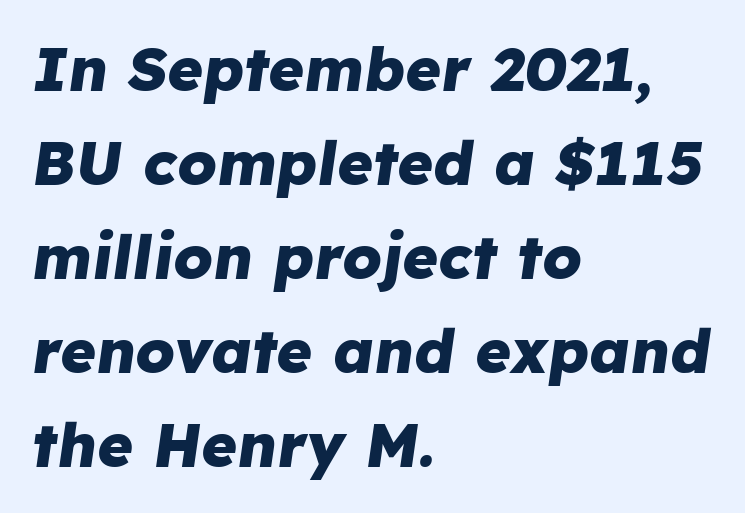
Q: Is the text bold? A: Yes.
Q: Is the text italic (slanted)? A: Yes, it leans right by about 8 degrees.
Q: Is the text underlined? A: No.
Q: How is the paragraph aligned? A: Left-aligned.
Q: Is the spacing between letters normal or unusually wide? A: Normal.
Q: Is the spacing between lines tight, normal or loose? A: Normal.
Q: Width (condensed, normal, or wide)? A: Normal.
Q: Stroke contrast? A: Low.
Q: x-height? A: Medium.
Q: Monospaced? A: No.
